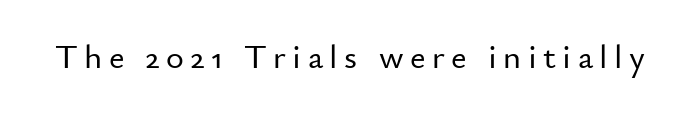
The image shows 34 px sans-serif type, upright; set not underlined; low stroke contrast and a small x-height.
